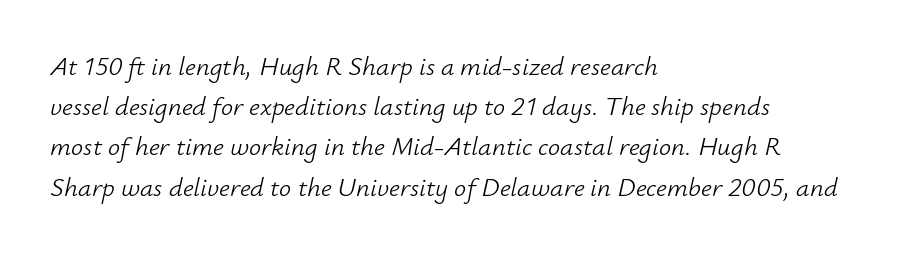
Beneath every word, the page is bare. Each line starts at the same left margin while the right side varies. Think standard paragraph weight, or any step lighter than that. The line-height multiplier appears to be the usual default. Nobody touched the tracking dial on this one.
